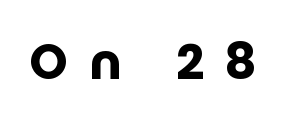
{"serif": "no", "italic": "no", "bold": "yes", "weight": "heavy", "width": "normal", "stroke_contrast": "low", "x_height": "large", "monospaced": "no", "underline": "no", "letter_spacing": "wide", "letter_spacing_em": 0.45, "glyph_px": 49}
